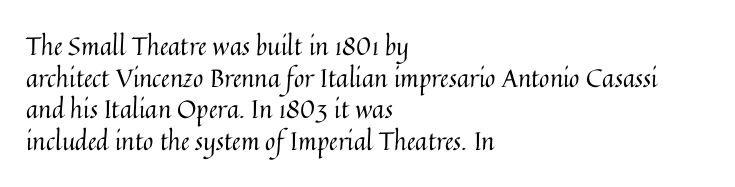
The image shows 25 px text type; set left-aligned, normal line spacing (1.27x), normal letter spacing, not underlined.
